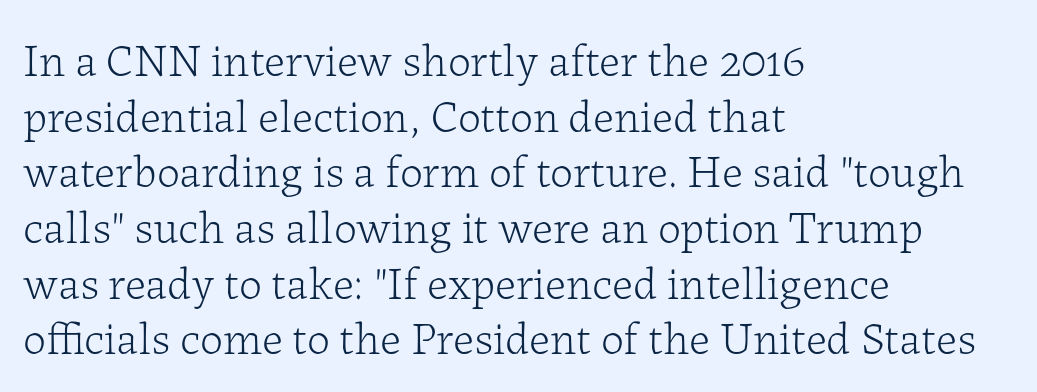
{"serif": "yes", "italic": "no", "bold": "no", "weight": "light", "width": "normal", "stroke_contrast": "low", "x_height": "medium", "monospaced": "no", "underline": "no", "align": "left", "line_spacing_ratio": 1.21, "letter_spacing": "normal", "letter_spacing_em": 0.0, "glyph_px": 46}
